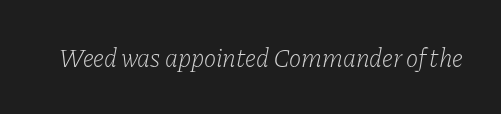
{"italic": "yes", "lean": "right", "slant_degrees": 11, "bold": "no", "underline": "no", "letter_spacing": "normal", "letter_spacing_em": 0.0, "glyph_px": 26}
